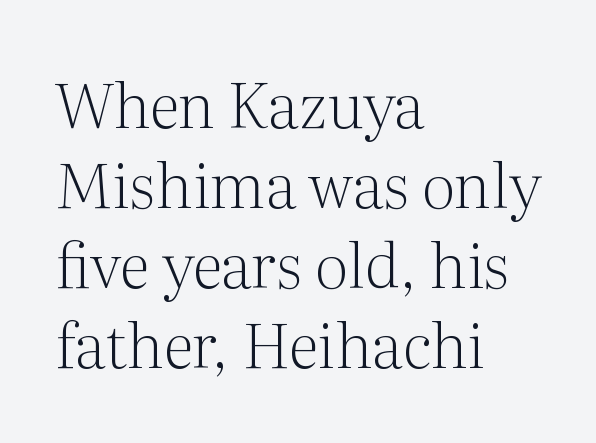
{"serif": "yes", "italic": "no", "bold": "no", "weight": "light", "width": "normal", "stroke_contrast": "medium", "x_height": "medium", "monospaced": "no", "underline": "no", "align": "left", "line_spacing": "normal", "line_spacing_ratio": 1.29, "letter_spacing": "normal", "letter_spacing_em": 0.0, "glyph_px": 62}
